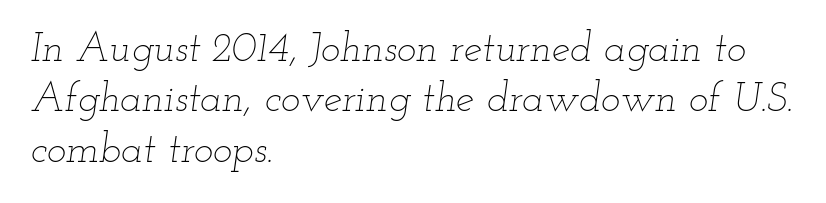
Q: Is the text bold? A: No.
Q: Is the text italic (slanted)? A: Yes, it leans right by about 12 degrees.
Q: Is the text underlined? A: No.
Q: How is the paragraph aligned? A: Left-aligned.
Q: Is the spacing between letters normal or unusually wide? A: Normal.
Q: Width (condensed, normal, or wide)? A: Wide.
Q: Stroke contrast? A: Low.
Q: x-height? A: Small.
Q: Monospaced? A: No.
